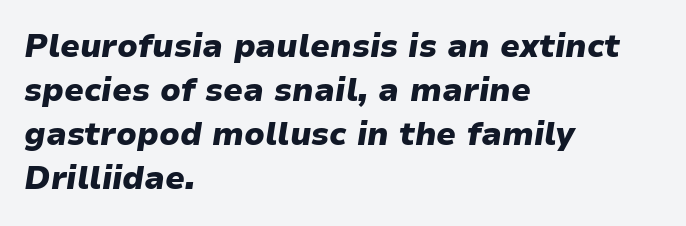
{"italic": "yes", "lean": "right", "slant_degrees": 9, "bold": "yes", "weight": "heavy", "width": "normal", "stroke_contrast": "low", "x_height": "medium", "monospaced": "no", "underline": "no", "align": "left", "line_spacing": "normal", "line_spacing_ratio": 1.38, "letter_spacing": "normal", "letter_spacing_em": 0.0, "glyph_px": 32}
